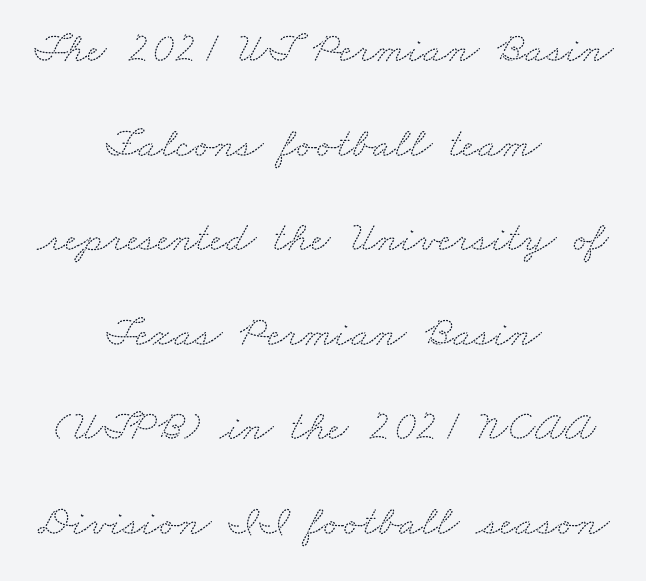
A student would call this center alignment; a typographer would say set centered. Examine the stroke ends and you'll spot serifs. The designer dialed line spacing up above the default. You could not count columns in this text — the font is proportionally spaced. Underlining? Definitely not there. Look at the tracking — it's just the regular setting, nothing added.
